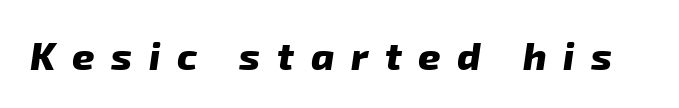
Q: Is the text bold? A: Yes.
Q: Is the typeface a serif or a sans-serif typeface? A: Sans-serif.
Q: Is the text underlined? A: No.
Q: Is the spacing between letters normal or unusually wide? A: Unusually wide.
Q: Width (condensed, normal, or wide)? A: Normal.
Q: Stroke contrast? A: Low.
Q: x-height? A: Medium.
Q: Monospaced? A: No.
